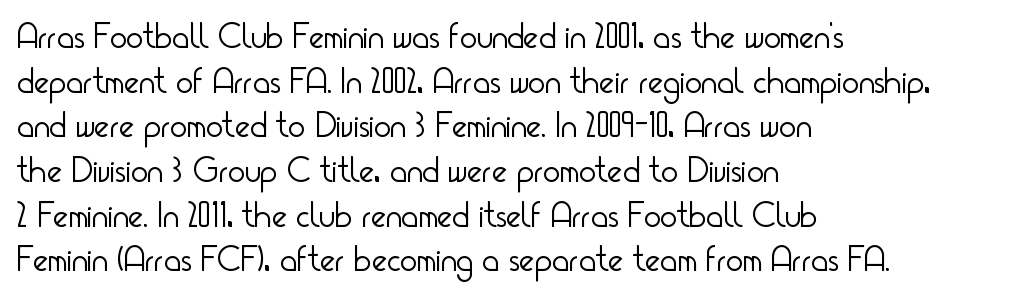
{"serif": "no", "italic": "no", "bold": "no", "weight": "light", "width": "condensed", "stroke_contrast": "low", "x_height": "small", "monospaced": "no", "underline": "no", "align": "left", "line_spacing_ratio": 1.24, "letter_spacing": "normal", "letter_spacing_em": 0.0, "glyph_px": 36}
